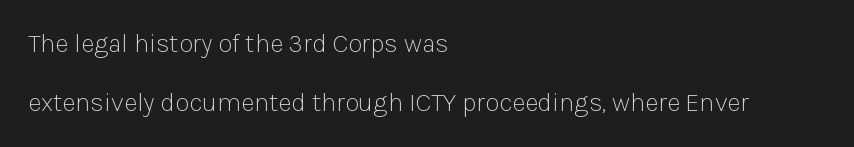
The image shows 26 px text type, upright; set left-aligned, loose line spacing (2.27x), normal letter spacing, not underlined.
